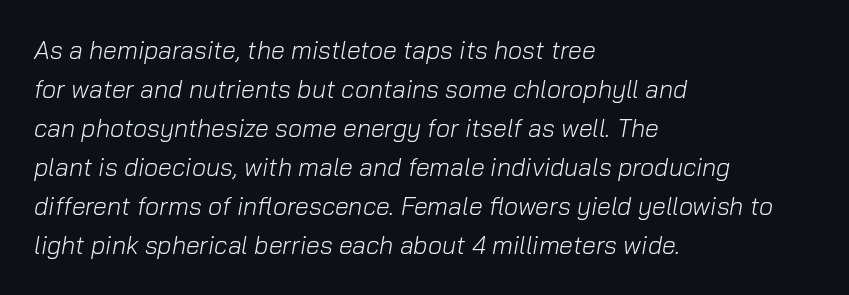
{"italic": "yes", "lean": "right", "slant_degrees": 10, "bold": "no", "underline": "no", "align": "left", "line_spacing": "normal", "line_spacing_ratio": 1.56, "letter_spacing": "normal", "letter_spacing_em": 0.0, "glyph_px": 25}
